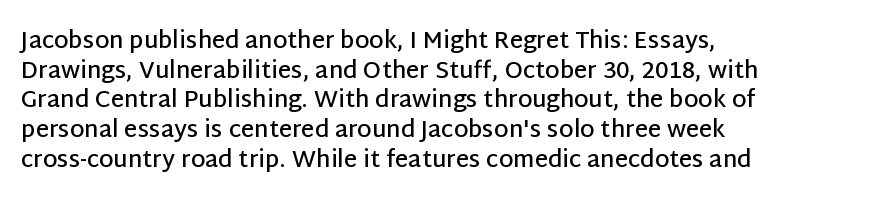
Q: Is the text bold? A: Semi-bold.
Q: Is the text italic (slanted)? A: No, it is upright.
Q: Is the text underlined? A: No.
Q: How is the paragraph aligned? A: Left-aligned.
Q: Is the spacing between letters normal or unusually wide? A: Normal.
Q: Is the spacing between lines tight, normal or loose? A: Normal.
